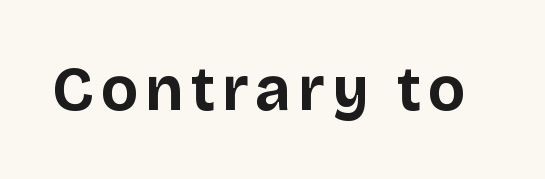
The passage shown is typeset with a sans-serif family. The typography opts for an upright posture over an oblique one. Plenty of ink on the page — the face is bold. Proportional: the letters do not fall into vertical columns.
